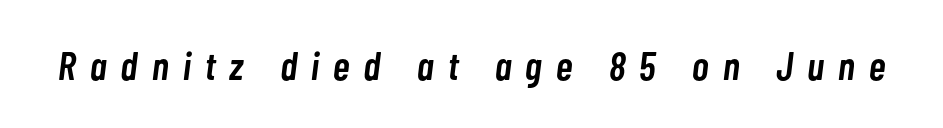
Weight check: semibold — heavier than regular, not quite bold. A bare baseline throughout the passage. The typography opts for an oblique posture over an upright one. Is this a fixed-width face? No — the glyphs have proportional, varying widths. Does extra space separate the letters? Yes, quite a lot of it.
